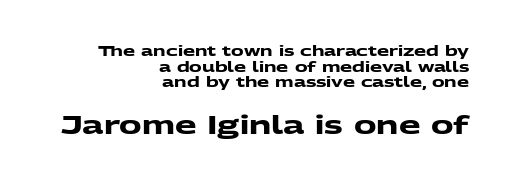
Students, this is bold: see how much ink each stroke carries. Top chunk: small. Bottom chunk: large. Each line ends at the same right margin while the left side varies. Beneath every word, the page is bare. What's the leading like? Squeezed, with rows nearly overlapping.
